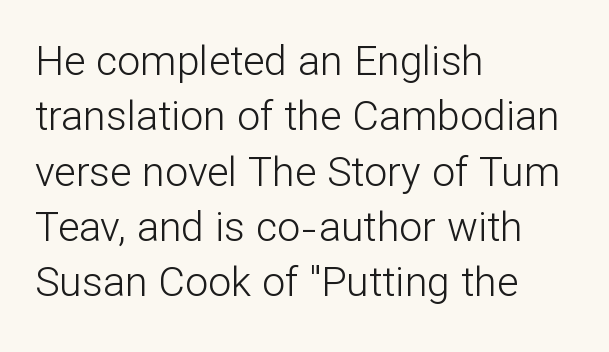
The image shows 41 px light sans-serif type, upright; set left-aligned, normal line spacing (1.35x), normal letter spacing, not underlined; low stroke contrast and a medium x-height.
